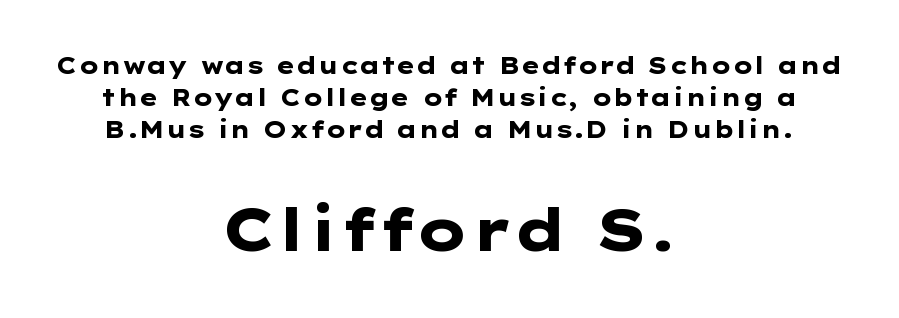
{"serif": "no", "italic": "no", "bold": "yes", "weight": "heavy", "width": "wide", "stroke_contrast": "low", "x_height": "medium", "underline": "no", "align": "center", "line_spacing": "normal", "line_spacing_ratio": 1.39, "letter_spacing": "normal", "letter_spacing_em": 0.0, "larger_block": "second", "size_ratio": 2.52, "glyph_px": 58}
